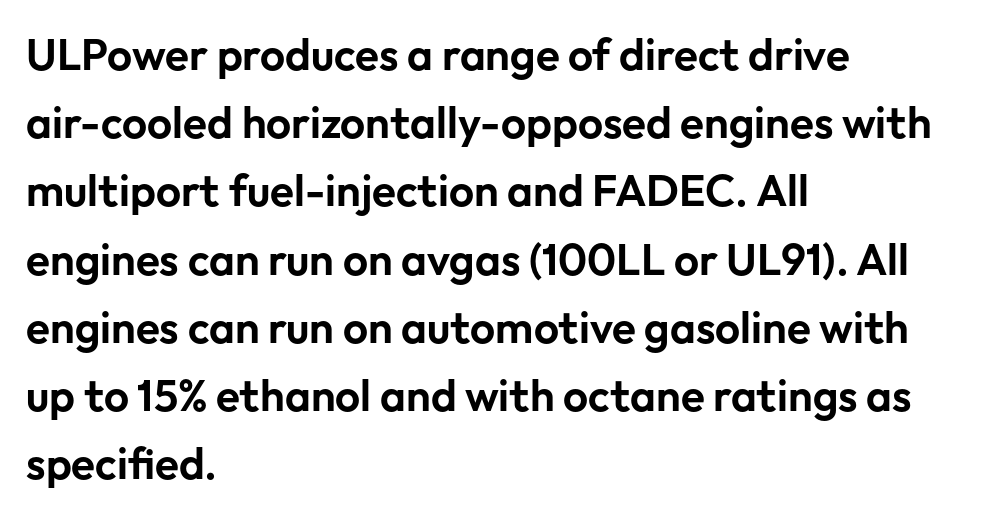
Q: Is the text italic (slanted)? A: No, it is upright.
Q: Is the typeface a serif or a sans-serif typeface? A: Sans-serif.
Q: Is the text underlined? A: No.
Q: How is the paragraph aligned? A: Left-aligned.
Q: Is the spacing between letters normal or unusually wide? A: Normal.
Q: Is the spacing between lines tight, normal or loose? A: Normal.
Q: Width (condensed, normal, or wide)? A: Normal.
Q: Stroke contrast? A: Low.
Q: x-height? A: Medium.
Q: Monospaced? A: No.
